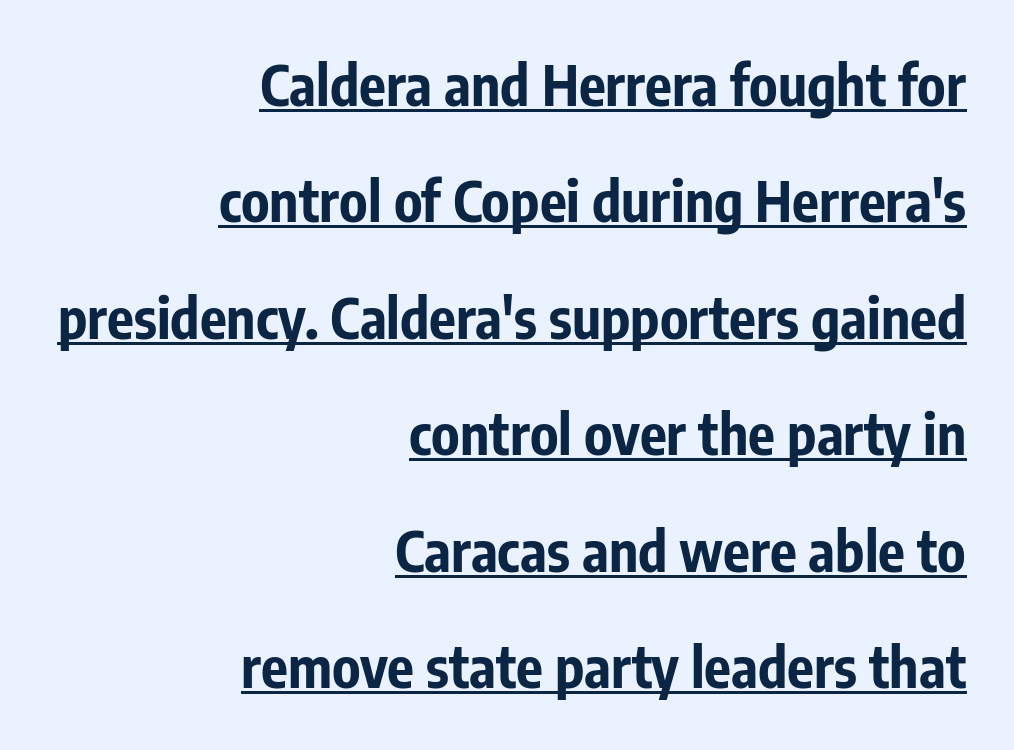
The image shows 56 px bold, condensed sans-serif type, upright; set right-aligned, loose line spacing (2.08x), normal letter spacing, underlined; low stroke contrast and a medium x-height.
